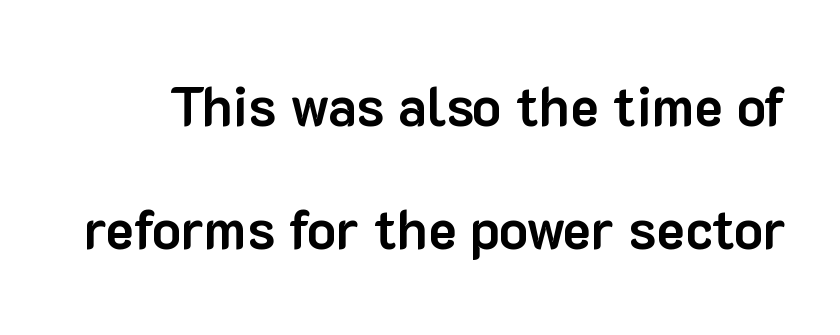
The image shows 54 px bold sans-serif type, upright; set loose line spacing (2.28x), normal letter spacing, not underlined; low stroke contrast and a medium x-height.
